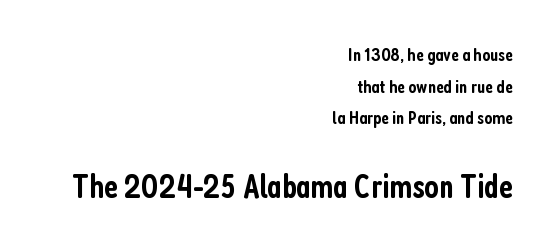
{"serif": "no", "italic": "no", "bold": "semi", "weight": "semibold", "width": "condensed", "stroke_contrast": "low", "x_height": "medium", "monospaced": "no", "underline": "no", "align": "right", "line_spacing": "normal", "line_spacing_ratio": 1.66, "letter_spacing": "normal", "letter_spacing_em": 0.0, "larger_block": "second", "size_ratio": 1.79, "glyph_px": 34}
